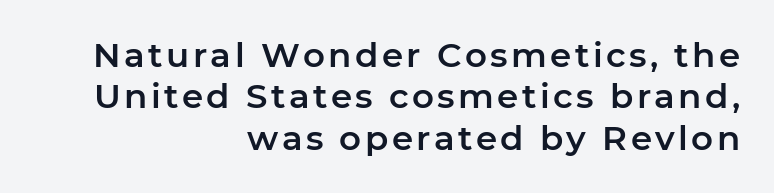
Q: Is the text italic (slanted)? A: No, it is upright.
Q: Is the typeface a serif or a sans-serif typeface? A: Sans-serif.
Q: Is the text underlined? A: No.
Q: How is the paragraph aligned? A: Right-aligned.
Q: Width (condensed, normal, or wide)? A: Normal.
Q: Stroke contrast? A: Low.
Q: x-height? A: Medium.
Q: Monospaced? A: No.
